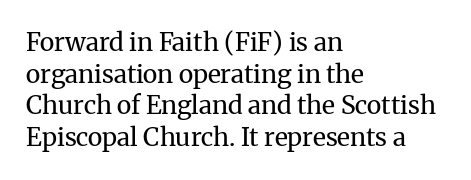
{"italic": "no", "bold": "no", "underline": "no", "align": "left", "line_spacing": "normal", "line_spacing_ratio": 1.27, "letter_spacing": "normal", "letter_spacing_em": 0.0, "glyph_px": 25}
